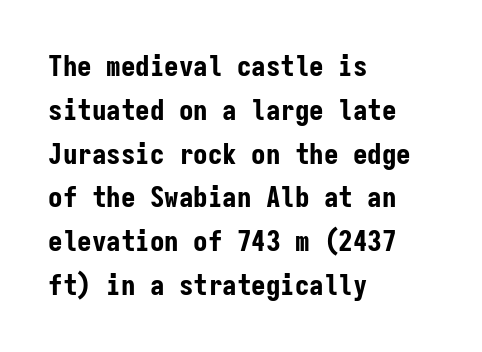
The image shows 29 px bold, condensed sans-serif type, upright, monospaced; set left-aligned, normal line spacing (1.51x), normal letter spacing, not underlined; low stroke contrast and a medium x-height.
